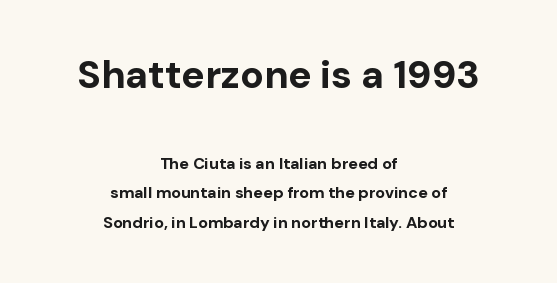
The image shows 39 px bold sans-serif type, upright; set centered, line spacing 1.86x, normal letter spacing, not underlined; the first (top) block is 2.44x larger; low stroke contrast and a medium x-height.
